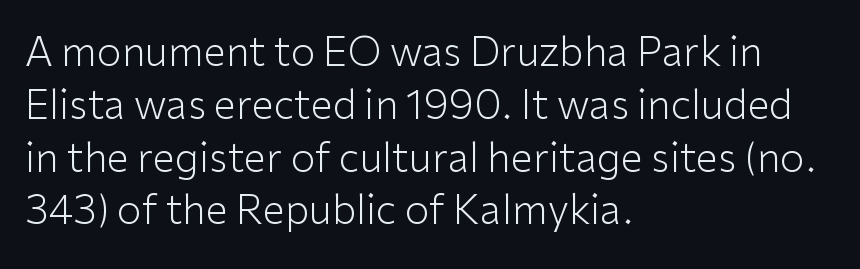
The type family on display is of the sans-serif kind. The passage shown has conventional tracking throughout. The typesetter chose a ragged-right arrangement here. Stems here are at most as thick as an everyday book face. This sample has the flowing, uneven cadence of proportional lettering.
